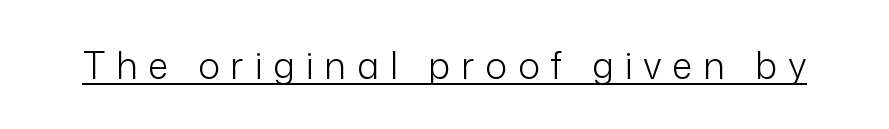
The image shows 37 px light sans-serif type, upright; set unusually wide letter spacing (+0.29 em), underlined; low stroke contrast and a medium x-height.
